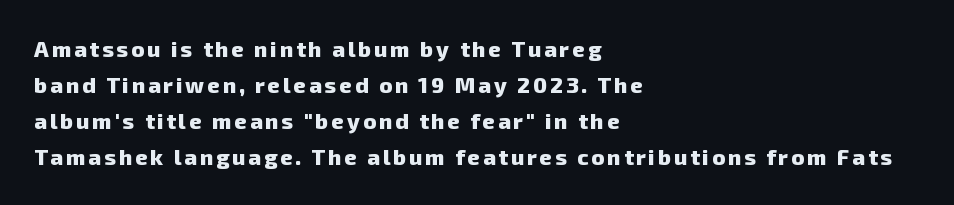
A bare baseline throughout the passage. Interline gaps are of average width in this sample. Weight check: bold — yes, fully. Casual observation: everything's shoved over to the left.
